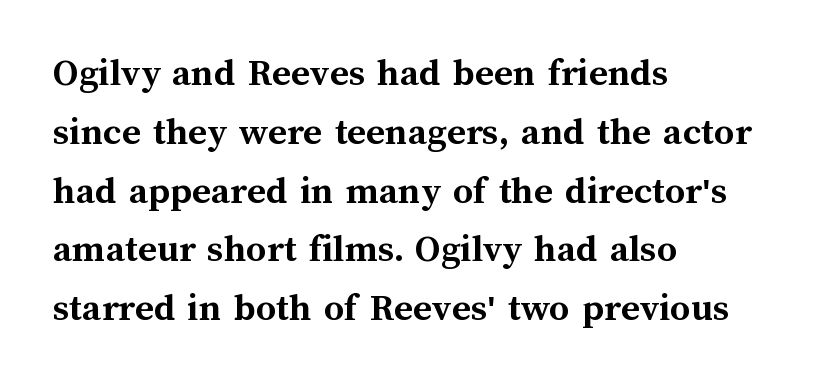
Q: Is the text bold? A: Yes.
Q: Is the text italic (slanted)? A: No, it is upright.
Q: Is the text underlined? A: No.
Q: How is the paragraph aligned? A: Left-aligned.
Q: Is the spacing between letters normal or unusually wide? A: Normal.
Q: Is the spacing between lines tight, normal or loose? A: Normal.
Q: Width (condensed, normal, or wide)? A: Normal.
Q: Stroke contrast? A: Medium.
Q: x-height? A: Medium.
Q: Monospaced? A: No.
